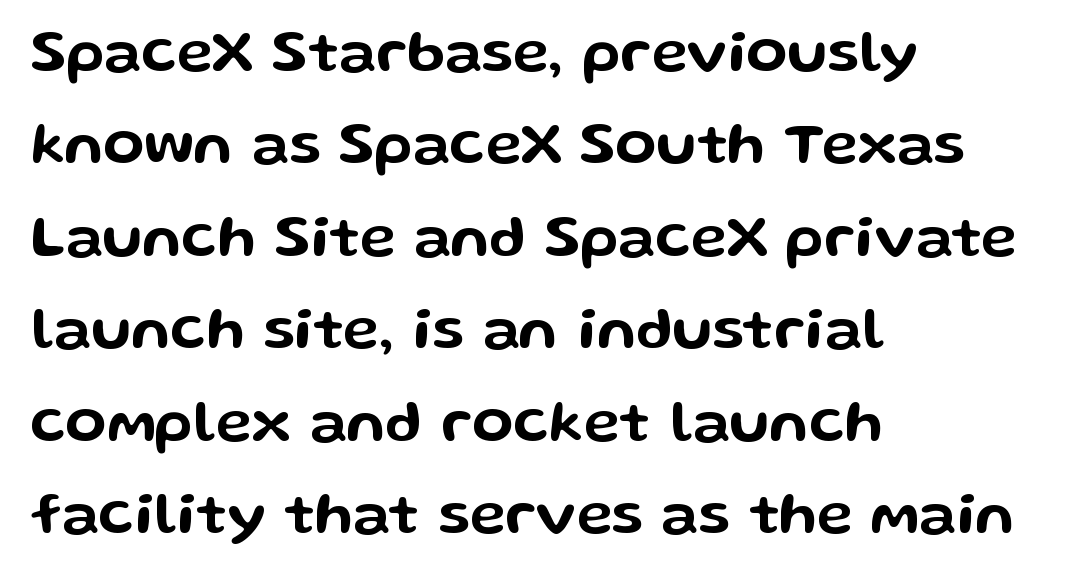
The image shows 60 px wide sans-serif type, upright; set left-aligned, normal line spacing (1.54x), normal letter spacing, not underlined; low stroke contrast and a medium x-height.
